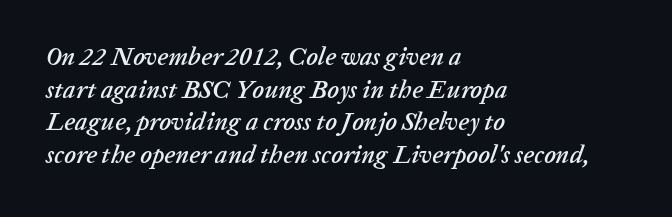
The image shows 25 px text type, italic (leaning right); set left-aligned, normal line spacing (1.31x), normal letter spacing, not underlined.
